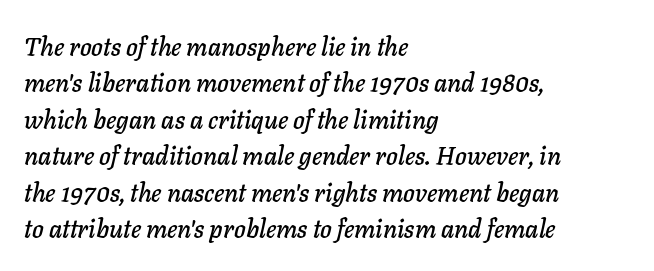
{"italic": "yes", "lean": "right", "slant_degrees": 11, "underline": "no", "align": "left", "line_spacing": "normal", "line_spacing_ratio": 1.46, "letter_spacing": "normal", "letter_spacing_em": 0.0, "glyph_px": 25}
